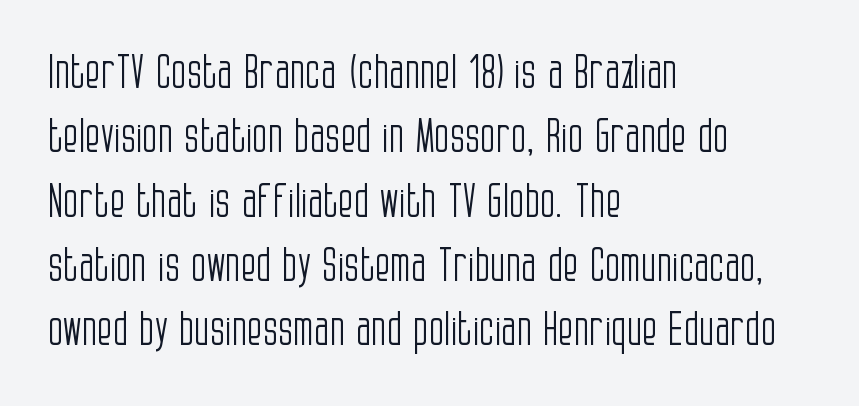
Proportional: the letters do not fall into vertical columns. The lettering holds an erect, upright posture throughout. Each new line begins a customary step beneath the previous one. Horizontally, the lines are justified to the leading edge only. The gaps between neighbouring characters are ordinary and unremarkable.
